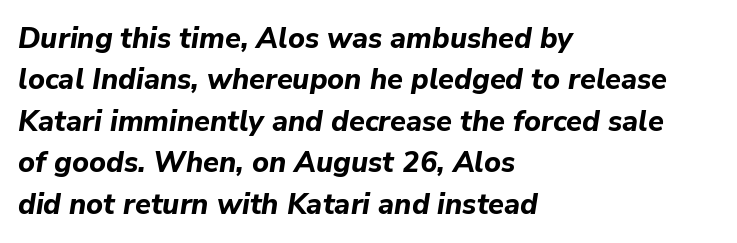
The specimen reads as italic at a glance. How heavy is the stroke? Heavy — this is a bold. Here the glyphs are tracked normally, forming tight word shapes. All the whitespace from short lines collects on the right. The passage shown is typed in a proportional face where columns would drift. The baseline area is clear.
